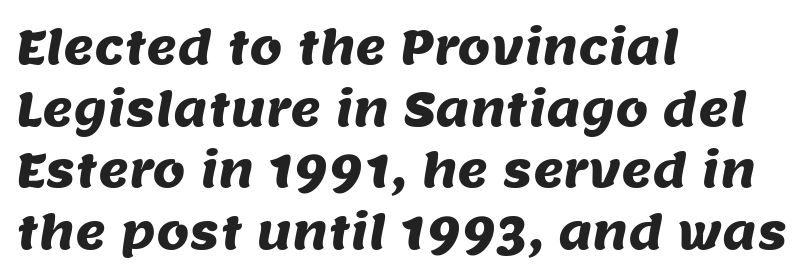
The image shows 47 px sans-serif type; set left-aligned, normal line spacing (1.31x), normal letter spacing, not underlined; medium stroke contrast and a large x-height.
